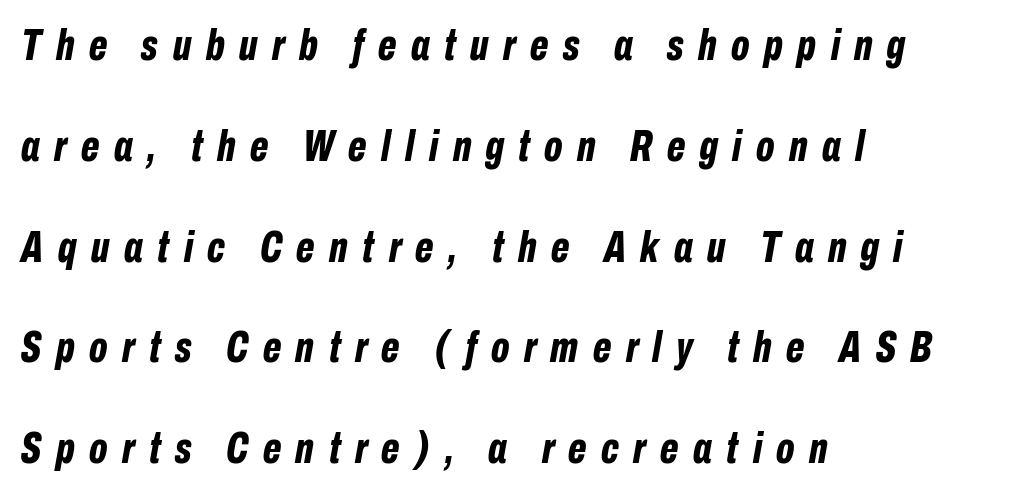
{"italic": "yes", "lean": "right", "slant_degrees": 10, "bold": "yes", "weight": "bold", "width": "condensed", "stroke_contrast": "low", "x_height": "medium", "monospaced": "no", "underline": "no", "align": "left", "line_spacing": "loose", "line_spacing_ratio": 2.29, "letter_spacing": "wide", "letter_spacing_em": 0.33, "glyph_px": 44}
